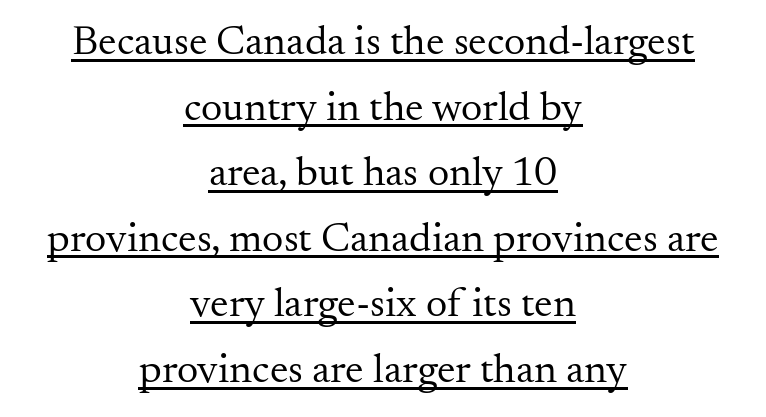
The image shows 42 px regular-weight serif type, upright; set centered, normal line spacing (1.56x), normal letter spacing, underlined; medium stroke contrast and a small x-height.
